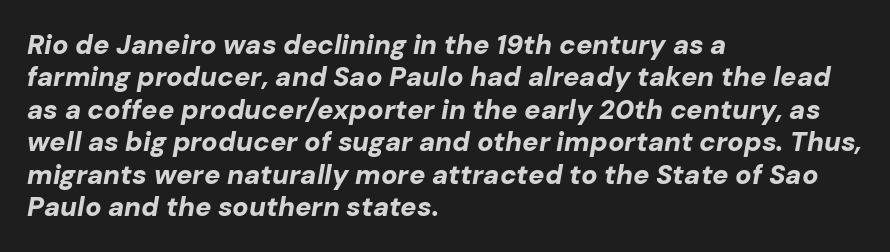
{"italic": "yes", "lean": "right", "slant_degrees": 10, "bold": "yes", "underline": "no", "align": "left", "line_spacing_ratio": 1.2, "letter_spacing": "normal", "letter_spacing_em": 0.0, "glyph_px": 27}
